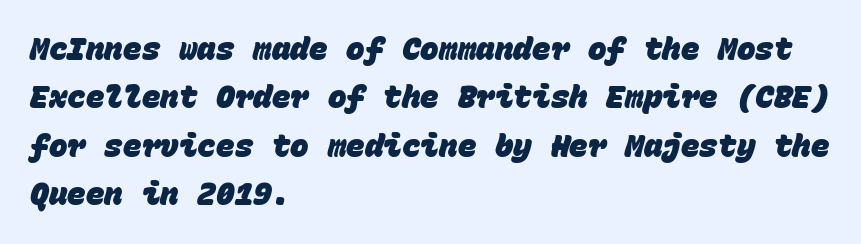
Q: Is the text bold? A: Yes.
Q: Is the typeface a serif or a sans-serif typeface? A: Sans-serif.
Q: Is the text underlined? A: No.
Q: How is the paragraph aligned? A: Left-aligned.
Q: Is the spacing between letters normal or unusually wide? A: Normal.
Q: Is the spacing between lines tight, normal or loose? A: Normal.
Q: Width (condensed, normal, or wide)? A: Normal.
Q: Stroke contrast? A: Low.
Q: x-height? A: Large.
Q: Monospaced? A: Yes.
